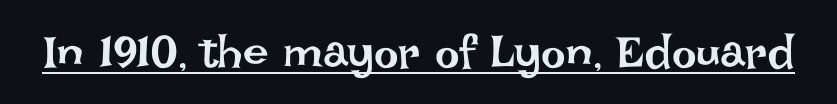
The image shows 46 px regular-weight type, upright; set normal letter spacing, underlined; low stroke contrast and a large x-height.
